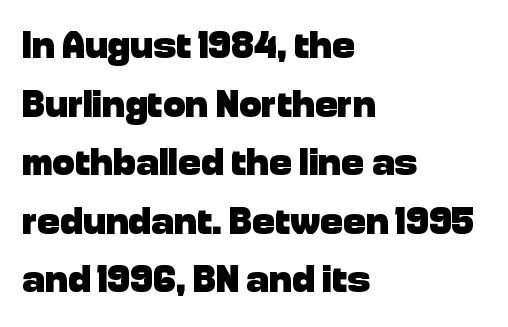
{"serif": "no", "italic": "no", "bold": "yes", "weight": "heavy", "width": "normal", "stroke_contrast": "low", "x_height": "medium", "monospaced": "no", "underline": "no", "align": "left", "line_spacing": "normal", "line_spacing_ratio": 1.54, "letter_spacing": "normal", "letter_spacing_em": 0.0, "glyph_px": 38}
